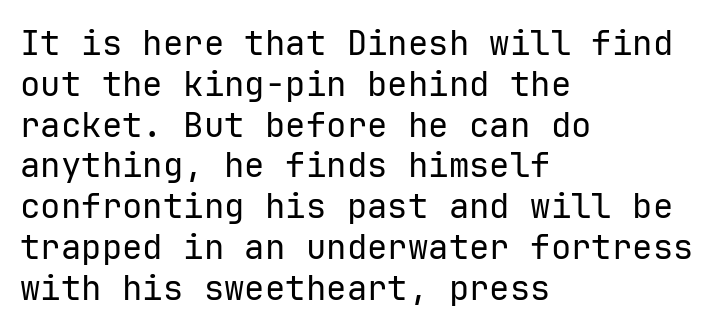
{"serif": "no", "italic": "no", "bold": "no", "weight": "regular", "width": "normal", "stroke_contrast": "low", "x_height": "medium", "underline": "no", "align": "left", "line_spacing_ratio": 1.2, "letter_spacing": "normal", "letter_spacing_em": 0.0, "glyph_px": 34}
